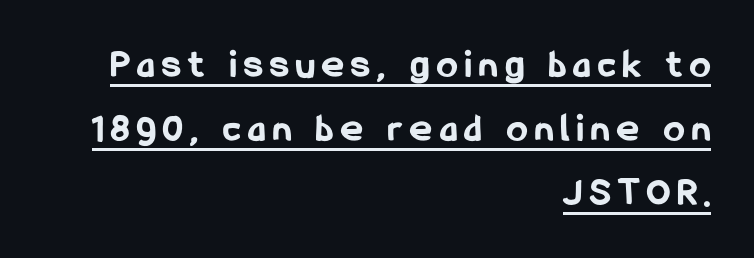
{"serif": "no", "italic": "no", "bold": "yes", "weight": "bold", "width": "condensed", "stroke_contrast": "low", "x_height": "medium", "monospaced": "no", "underline": "yes", "align": "right", "line_spacing": "normal", "line_spacing_ratio": 1.56, "glyph_px": 41}
